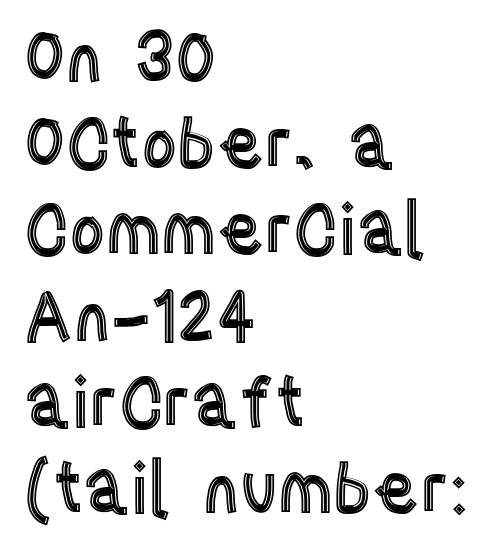
Q: Is the text italic (slanted)? A: No, it is upright.
Q: Is the text underlined? A: No.
Q: How is the paragraph aligned? A: Left-aligned.
Q: Is the spacing between letters normal or unusually wide? A: Normal.
Q: Is the spacing between lines tight, normal or loose? A: Normal.
Q: Width (condensed, normal, or wide)? A: Condensed.
Q: x-height? A: Large.
Q: Monospaced? A: No.
